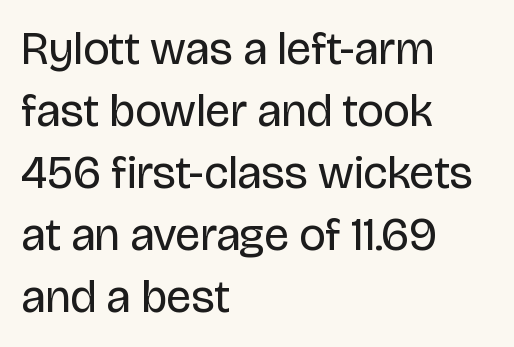
Leading: standard. The weight would be labelled regular, book, light, or lighter still. The string is rendered with underlining switched off. This rendering employs a face without finishing strokes, i.e., a sans-serif. Nobody touched the tracking dial on this one.
